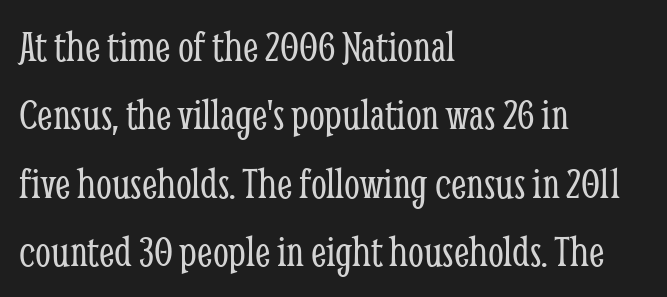
A typesetter would call this zero additional tracking. Vertically, the passage feels balanced, rows spaced as you'd expect. These lines are set flush left with a ragged right edge. Do the characters align in a grid? No, the font is proportional. Stem width sits at or under what a default text font uses.
